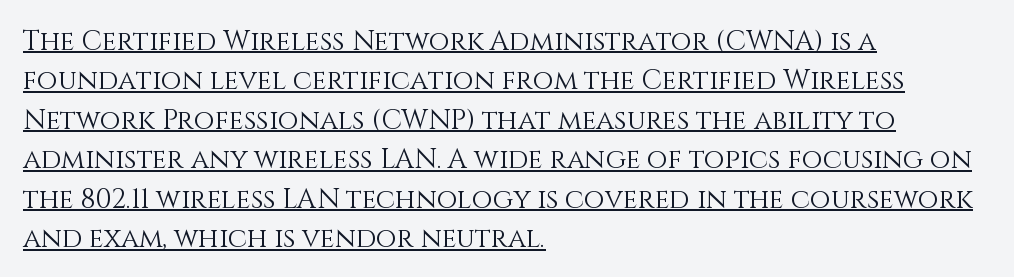
{"italic": "no", "bold": "no", "underline": "yes", "align": "left", "line_spacing": "normal", "line_spacing_ratio": 1.46, "letter_spacing": "normal", "letter_spacing_em": 0.0, "glyph_px": 27}
